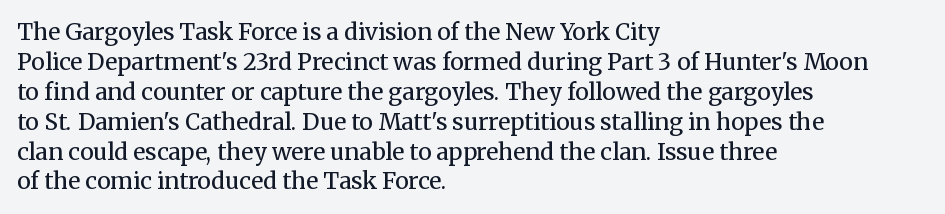
Q: Is the text bold? A: No.
Q: Is the text italic (slanted)? A: No, it is upright.
Q: Is the text underlined? A: No.
Q: How is the paragraph aligned? A: Left-aligned.
Q: Is the spacing between letters normal or unusually wide? A: Normal.
Q: Is the spacing between lines tight, normal or loose? A: Normal.
